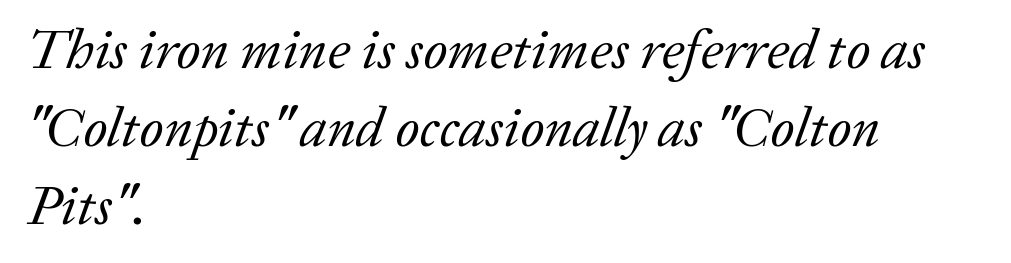
The image shows 56 px regular-weight serif type, italic (leaning right); set left-aligned, normal line spacing (1.39x), normal letter spacing, not underlined; low stroke contrast and a medium x-height.
